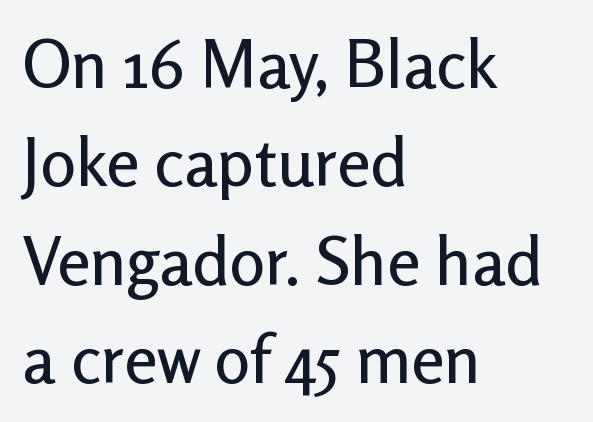
The lettering stays uniformly vertical, giving the passage a roman look. No extra tracking has been applied to these lines. The paragraph shown leans on its left margin. The passage shown is typeset with a sans-serif family. The designer left line spacing at the default.
